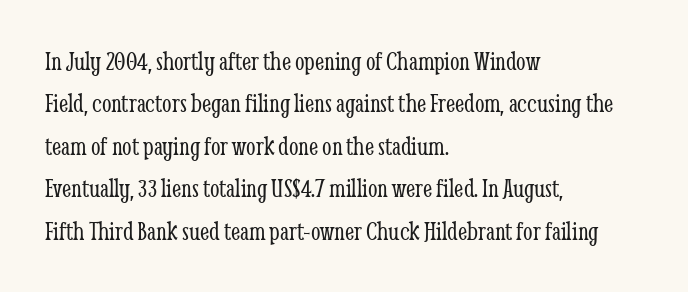
Characters follow at the spacing the type designer built in. Where is the straight margin? On the left. Weight: regular or lighter. Check the space under the baseline: it is left empty. Each new line begins a customary step beneath the previous one.
